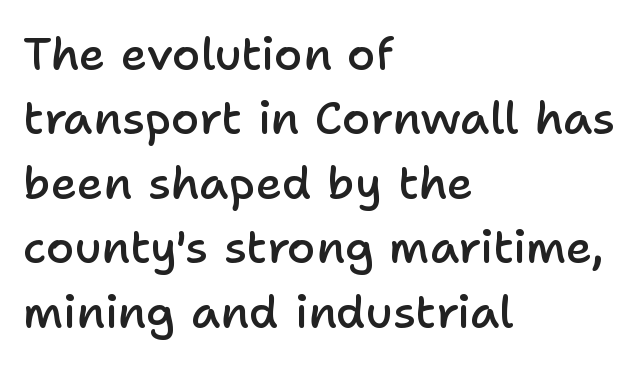
Is this a fixed-width face? No — the glyphs have proportional, varying widths. Layout note: lines flush left. Serif or sans? Sans — the stroke terminals are bare. The area under the type is left untouched. The strokes are fattened partway — semibold, not bold.
